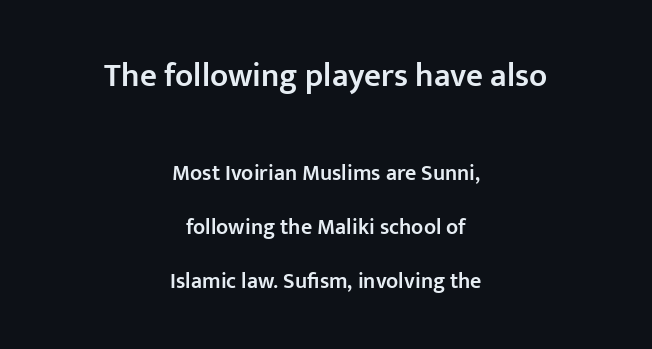
Characters follow at the spacing the type designer built in. Is there any slant? The stems are plumb. Caption: semibold face, moderately heavy strokes. Look at the bottom of the vertical strokes: they stop flat, with no serifs.
